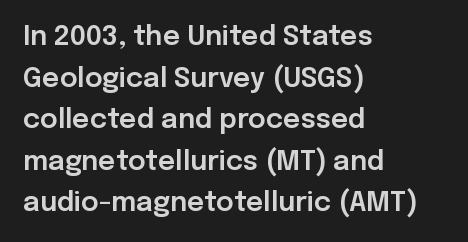
A typesetter would call this zero additional tracking. Line beginnings align vertically; line endings do not. The leading is moderate, giving the passage an even texture. No italicization has been applied; the sample stays upright. This rendering features lettering with no underline.
